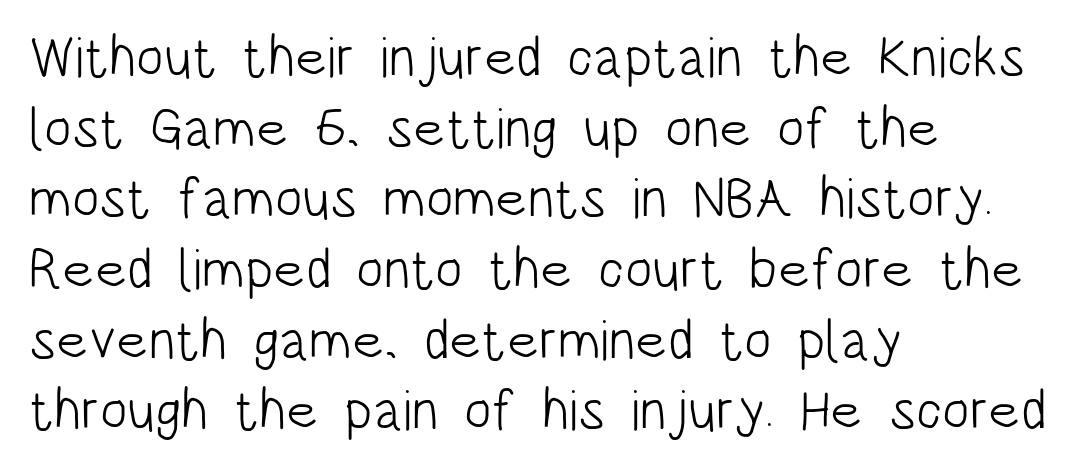
Decoration check: the copy has no underline. The lines are quadded left. To sum up the face: it is a sans, with no serifs. Is this a fixed-width face? No — the glyphs have proportional, varying widths.
